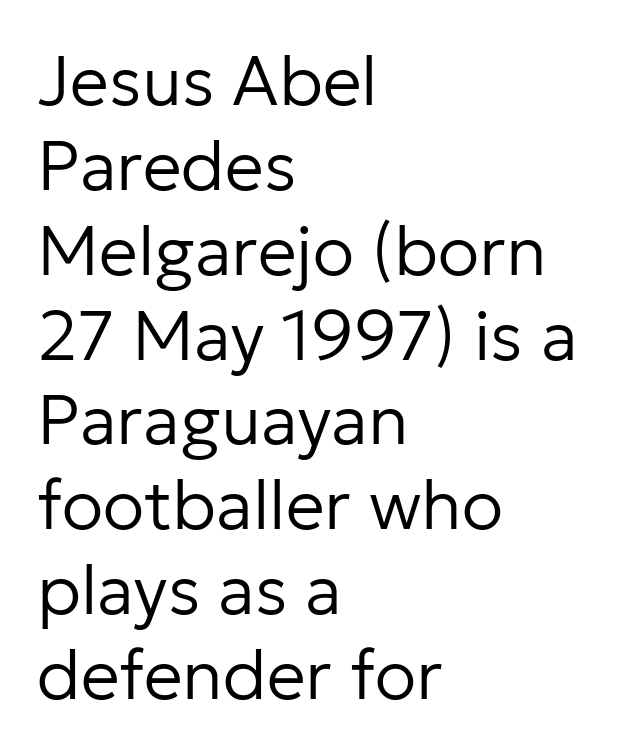
The image shows 69 px regular-weight sans-serif type, upright; set left-aligned, line spacing 1.23x, normal letter spacing, not underlined; low stroke contrast and a medium x-height.
